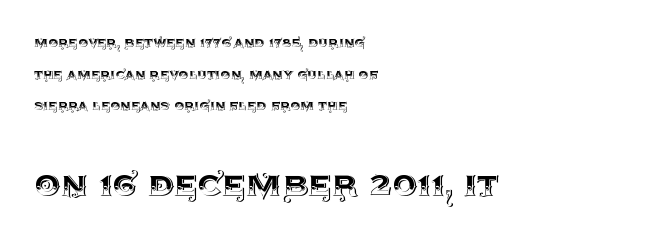
{"italic": "no", "width": "normal", "x_height": "large", "monospaced": "no", "underline": "no", "align": "left", "line_spacing": "loose", "line_spacing_ratio": 1.98, "letter_spacing": "normal", "letter_spacing_em": 0.0, "larger_block": "second", "size_ratio": 2.56, "glyph_px": 41}
